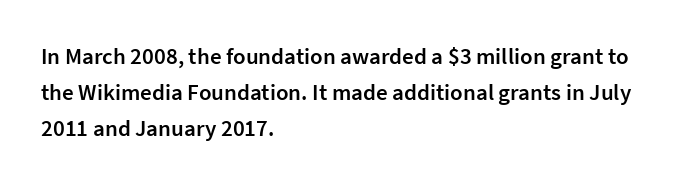
{"italic": "no", "bold": "semi", "underline": "no", "align": "left", "line_spacing": "normal", "line_spacing_ratio": 1.56, "letter_spacing": "normal", "letter_spacing_em": 0.0, "glyph_px": 23}
